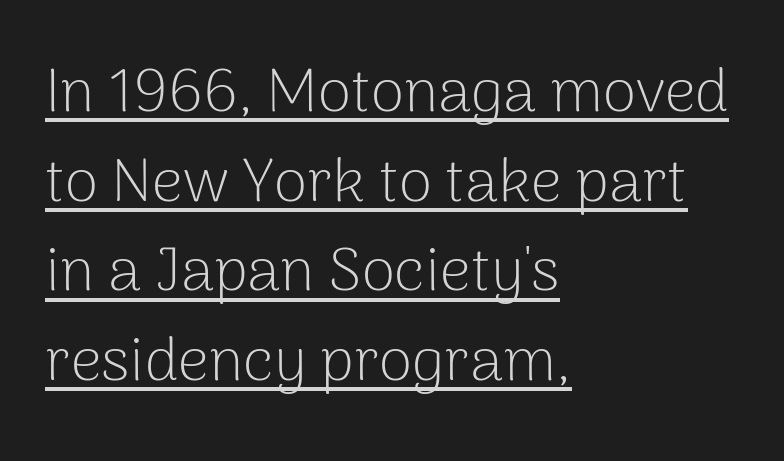
The strokes carry an ordinary text weight at most. Here the glyphs are tracked normally, forming tight word shapes. Is this a fixed-width face? No — the glyphs have proportional, varying widths. Compared with undecorated copy, this sample adds a rule below the words. Caption: multi-line text, flush left, ragged right.
